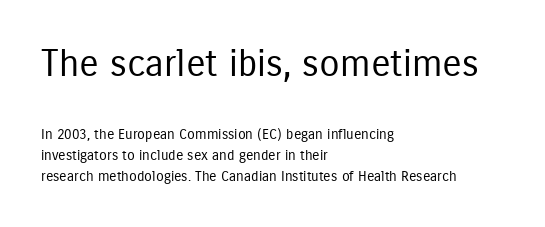
Vertically, the passage feels balanced, rows spaced as you'd expect. The lettering stays uniformly vertical, giving the passage a roman look. The face used here is proportionally spaced, like ordinary book or web type. The letterforms sit at book weight or below. A bare baseline throughout the passage.
